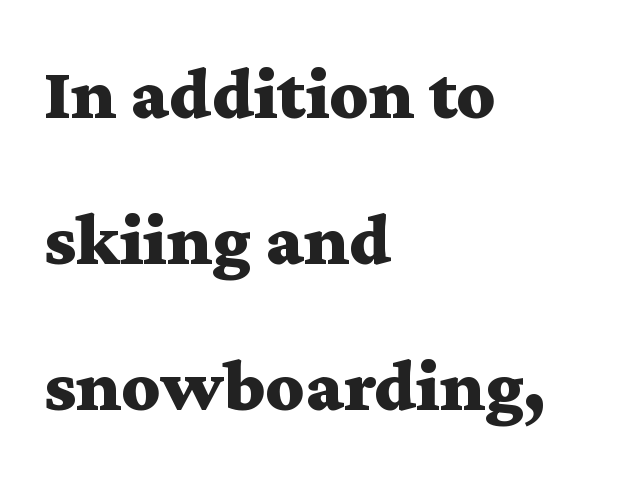
Note: serifs present on the glyphs. Just letters on the line, the space beneath them empty. Is there much room between lines? Yes — plenty of vertical air separates them. Proportional: the letters do not fall into vertical columns. I'd describe the lettering as bold — thick and assertive.
